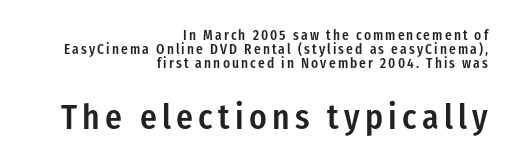
Regarding leading, the lines here are crowded together. Characters remain perfectly vertical along every line. Serif or sans? Sans — the stroke terminals are bare. Layout note: lines flush right. A semibold gives these letters moderate extra thickness, short of bold. The space beneath each line is pristine and unruled.
